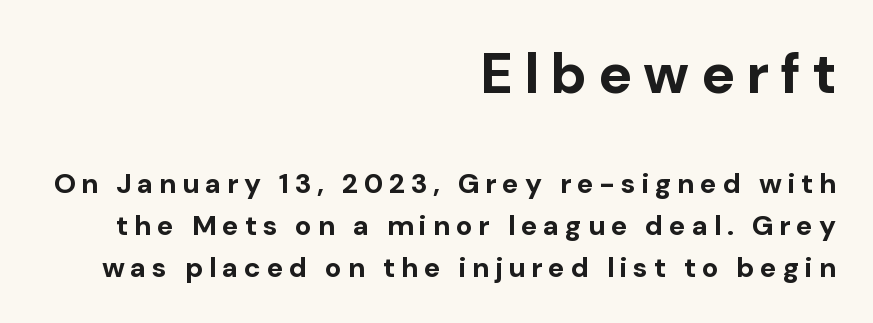
Is this a fixed-width face? No — the glyphs have proportional, varying widths. The lines are quadded right. Stroke thickness is high; the sample reads as a true bold. The horizontal fit of the characters is loose and conspicuously gappy.
